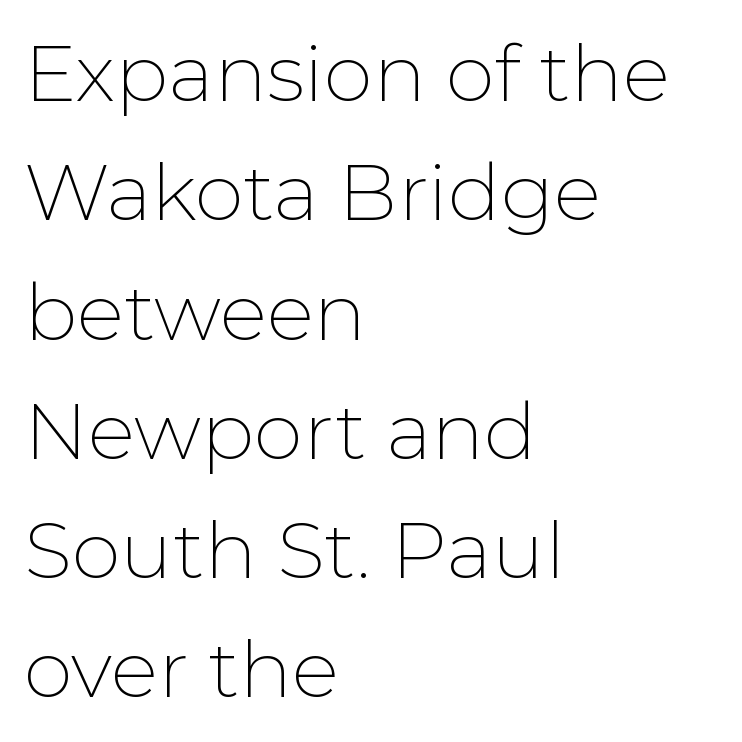
The image shows 79 px thin sans-serif type, upright; set left-aligned, normal line spacing (1.51x), normal letter spacing, not underlined; low stroke contrast and a medium x-height.
